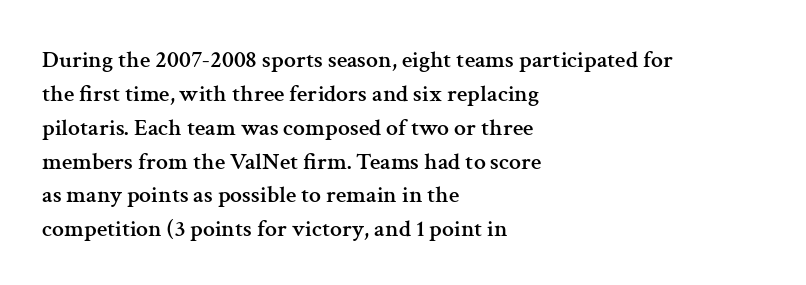
{"italic": "no", "underline": "no", "align": "left", "line_spacing": "normal", "line_spacing_ratio": 1.41, "letter_spacing": "normal", "letter_spacing_em": 0.0, "glyph_px": 24}
